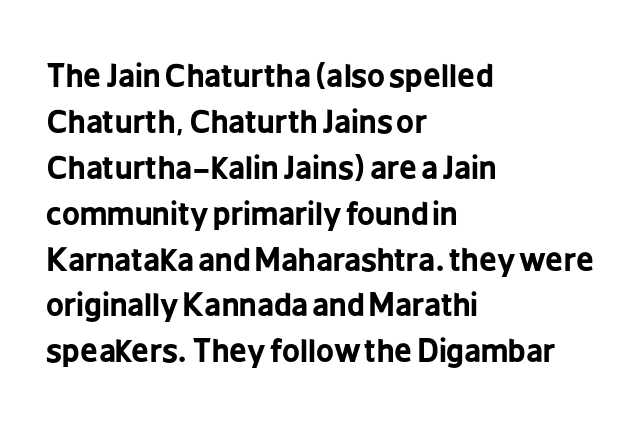
The image shows 31 px bold, condensed sans-serif type, upright; set left-aligned, normal line spacing (1.48x), normal letter spacing, not underlined; low stroke contrast and a medium x-height.
